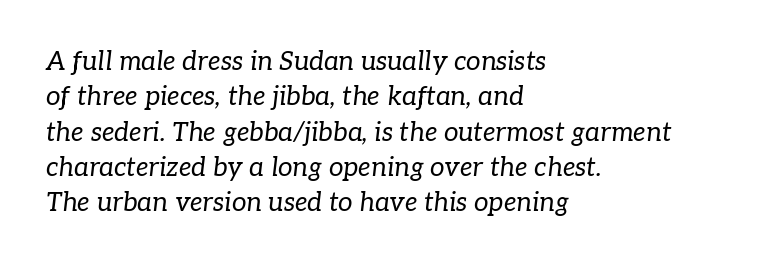
The image shows 26 px text type, italic (leaning right); set left-aligned, normal line spacing (1.36x), normal letter spacing, not underlined.
